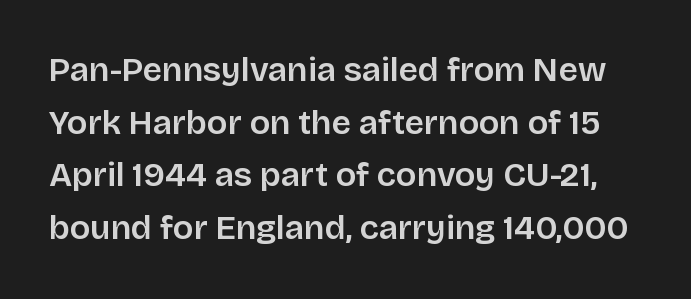
The image shows 34 px semibold sans-serif type, upright; set normal line spacing (1.55x), normal letter spacing, not underlined; low stroke contrast and a large x-height.
